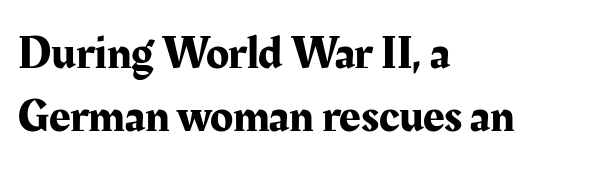
{"serif": "yes", "italic": "no", "width": "normal", "stroke_contrast": "medium", "x_height": "medium", "monospaced": "no", "underline": "no", "align": "left", "line_spacing": "normal", "line_spacing_ratio": 1.35, "letter_spacing": "normal", "letter_spacing_em": 0.0, "glyph_px": 47}
